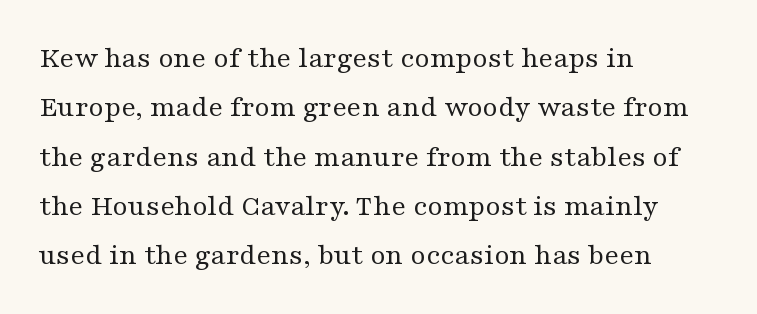
The image shows 31 px regular-weight, wide serif type, upright; set left-aligned, normal line spacing (1.59x), normal letter spacing, not underlined; medium stroke contrast and a medium x-height.
